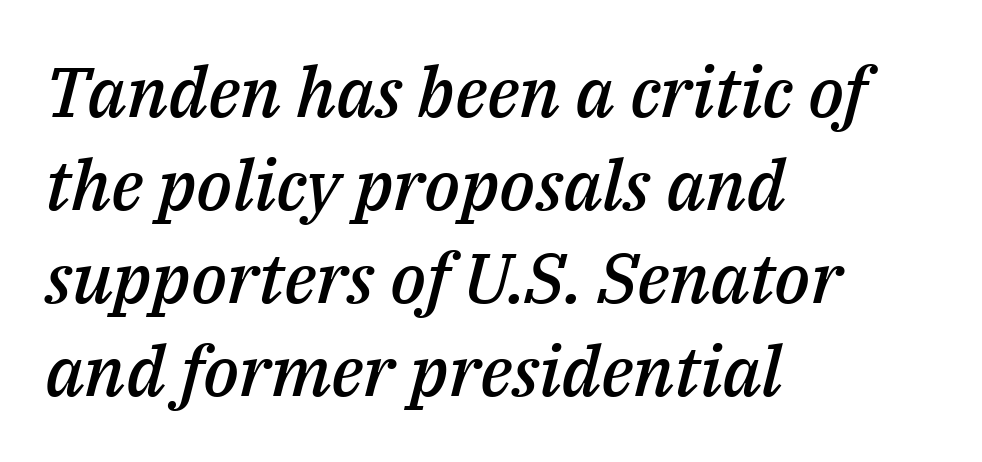
{"italic": "yes", "lean": "right", "slant_degrees": 14, "bold": "semi", "weight": "semibold", "width": "normal", "stroke_contrast": "medium", "x_height": "medium", "monospaced": "no", "underline": "no", "align": "left", "line_spacing": "normal", "line_spacing_ratio": 1.33, "letter_spacing": "normal", "letter_spacing_em": 0.0, "glyph_px": 70}
